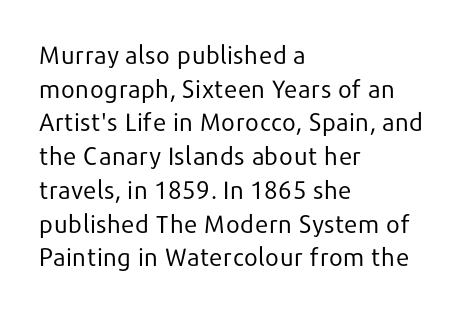
{"italic": "no", "bold": "no", "underline": "no", "align": "left", "line_spacing": "normal", "line_spacing_ratio": 1.35, "letter_spacing": "normal", "letter_spacing_em": 0.0, "glyph_px": 25}
